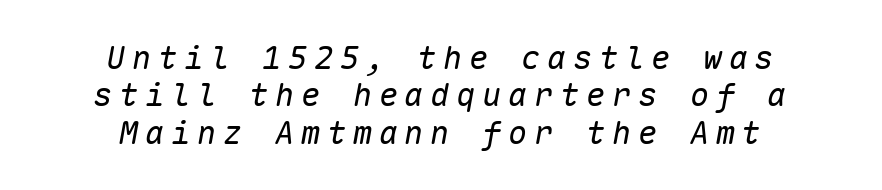
This is not heavy type; no bold has been used. It's the slanting kind of type. Neither beginnings nor endings align; midpoints do. In terms of letterspacing, this is a distinctly airy, spread setting. The passage shown is not underscored anywhere.
